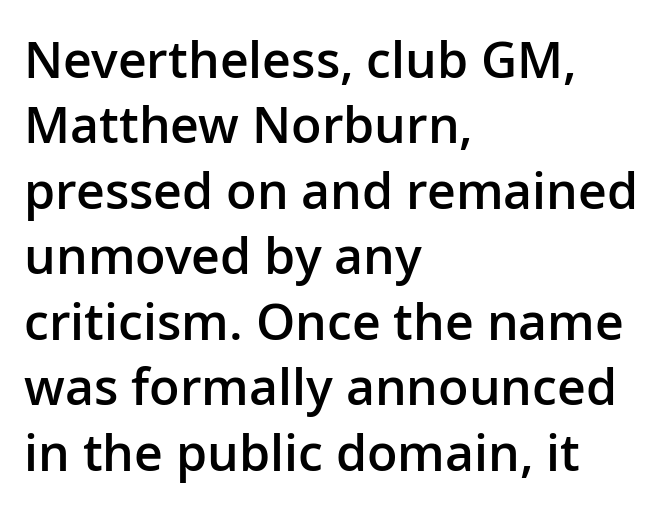
The line-height multiplier appears to be the usual default. The lettering stays uniformly vertical, giving the passage a roman look. Nope, no serifs anywhere on these letters. Horizontally, the lines are justified to the leading edge only. Unmarked baselines from the first word to the last.
